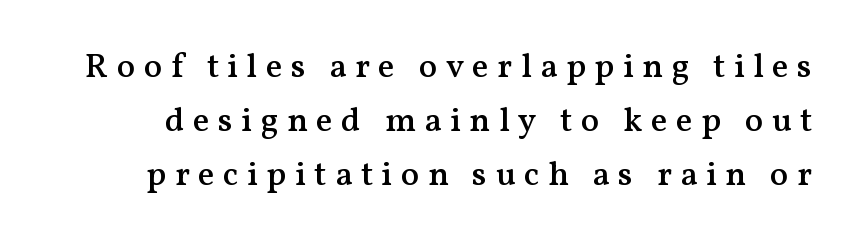
Does extra space separate the letters? Yes, quite a lot of it. Is there any slant? The stems are plumb. The space beneath each line is pristine and unruled. This sample has the flowing, uneven cadence of proportional lettering. Quick note: interline space is typical.
